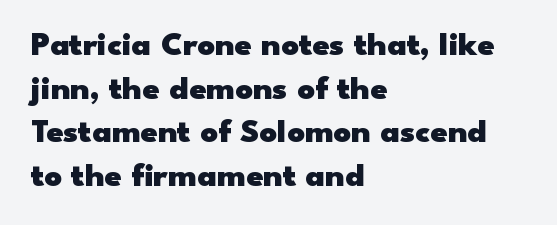
The image shows 34 px heavy, wide sans-serif type, upright; set left-aligned, normal line spacing (1.28x), normal letter spacing, not underlined; low stroke contrast and a small x-height.
